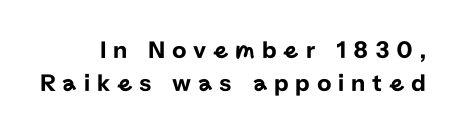
Words float on clear page, feet unadorned. Letter spacing: wide. You can tell it's not italic because the verticals are truly vertical. These lines sit exactly where default settings would place them.
